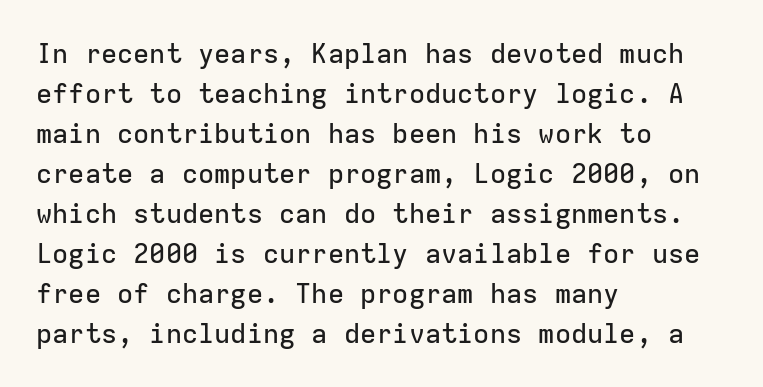
Q: Is the text italic (slanted)? A: No, it is upright.
Q: Is the text underlined? A: No.
Q: How is the paragraph aligned? A: Left-aligned.
Q: Is the spacing between letters normal or unusually wide? A: Normal.
Q: Is the spacing between lines tight, normal or loose? A: Normal.
